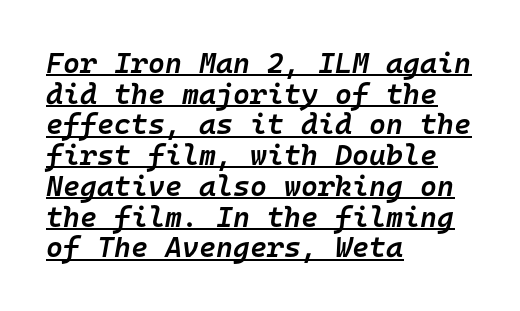
The image shows 29 px semibold type, italic (leaning right), monospaced; set left-aligned, tight line spacing (1.06x), normal letter spacing, underlined; low stroke contrast and a medium x-height.
